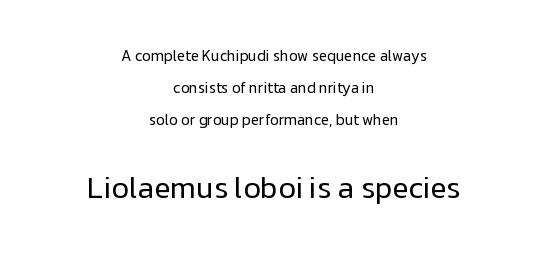
Q: Is the text bold? A: No.
Q: Is the text italic (slanted)? A: No, it is upright.
Q: Is the typeface a serif or a sans-serif typeface? A: Sans-serif.
Q: Is the text underlined? A: No.
Q: How is the paragraph aligned? A: Centered.
Q: Is the spacing between letters normal or unusually wide? A: Normal.
Q: Is the spacing between lines tight, normal or loose? A: Loose.
Q: Which block of text is set in a larger size, the first (top) or the second (bottom)? A: The second (bottom) one.
Q: Width (condensed, normal, or wide)? A: Normal.
Q: Stroke contrast? A: Low.
Q: x-height? A: Medium.
Q: Monospaced? A: No.
